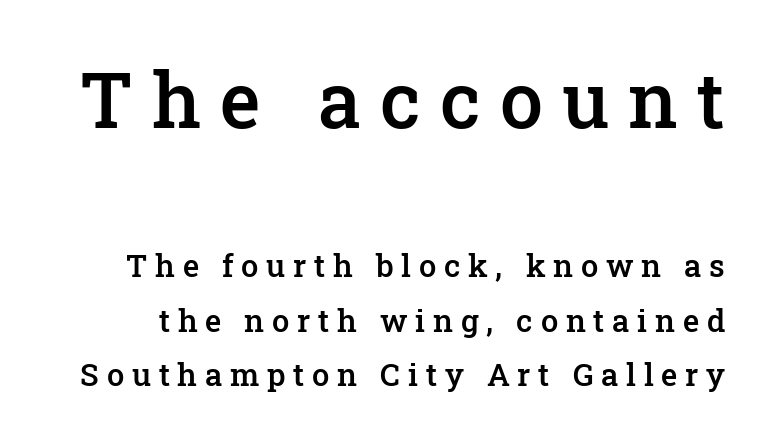
Q: Is the text bold? A: Semi-bold.
Q: Is the text italic (slanted)? A: No, it is upright.
Q: Is the typeface a serif or a sans-serif typeface? A: Serif.
Q: Is the text underlined? A: No.
Q: Is the spacing between letters normal or unusually wide? A: Unusually wide.
Q: Which block of text is set in a larger size, the first (top) or the second (bottom)? A: The first (top) one.
Q: Width (condensed, normal, or wide)? A: Normal.
Q: Stroke contrast? A: Low.
Q: x-height? A: Medium.
Q: Monospaced? A: No.
